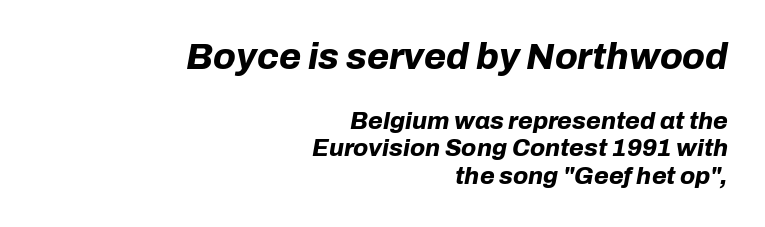
{"italic": "yes", "lean": "right", "slant_degrees": 10, "bold": "yes", "weight": "bold", "width": "normal", "stroke_contrast": "low", "x_height": "medium", "monospaced": "no", "underline": "no", "align": "right", "line_spacing": "tight", "line_spacing_ratio": 1.14, "letter_spacing": "normal", "letter_spacing_em": 0.0, "larger_block": "first", "size_ratio": 1.5, "glyph_px": 36}
